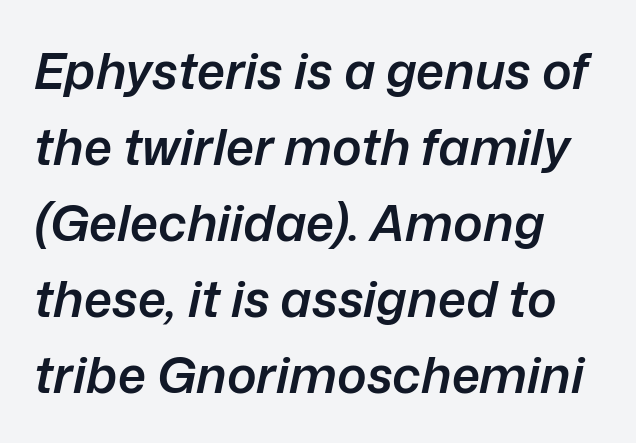
The image shows 50 px semibold type, italic (leaning right); set left-aligned, normal line spacing (1.52x), normal letter spacing, not underlined; low stroke contrast and a medium x-height.
